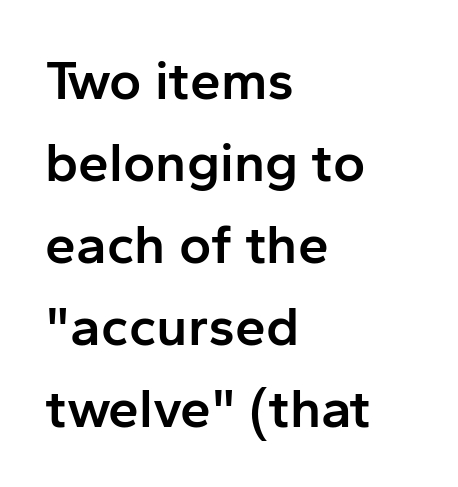
{"serif": "no", "italic": "no", "bold": "semi", "weight": "semibold", "width": "normal", "stroke_contrast": "low", "x_height": "medium", "monospaced": "no", "underline": "no", "align": "left", "line_spacing": "normal", "line_spacing_ratio": 1.49, "letter_spacing": "normal", "letter_spacing_em": 0.0, "glyph_px": 55}
